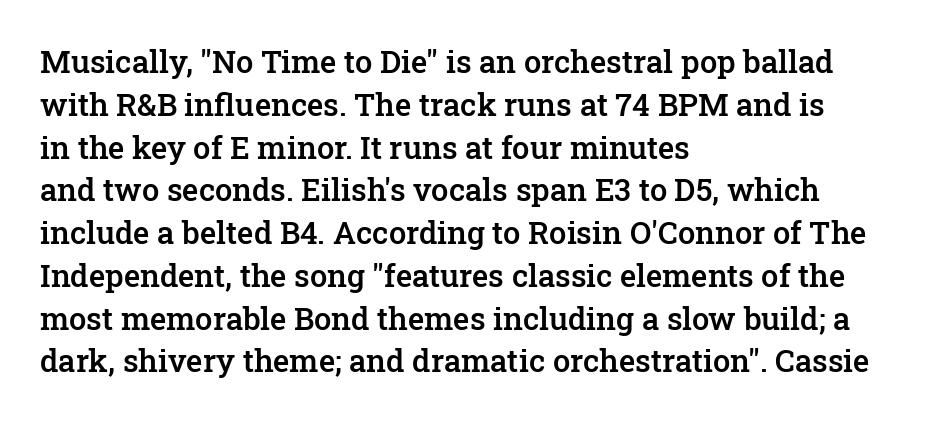
The image shows 31 px semibold serif type, upright; set left-aligned, normal line spacing (1.38x), normal letter spacing, not underlined; low stroke contrast and a medium x-height.
